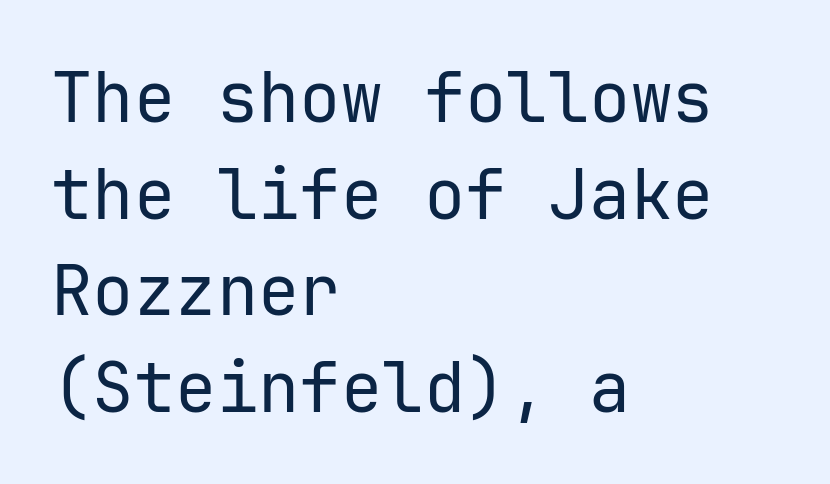
{"serif": "no", "italic": "no", "bold": "no", "weight": "regular", "width": "normal", "stroke_contrast": "low", "x_height": "medium", "monospaced": "yes", "underline": "no", "align": "left", "line_spacing": "normal", "line_spacing_ratio": 1.4, "letter_spacing": "normal", "letter_spacing_em": 0.0, "glyph_px": 69}
